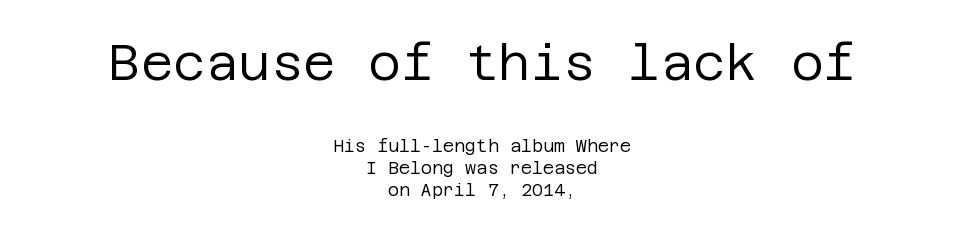
The image shows 50 px regular-weight sans-serif type, upright; set centered, normal line spacing (1.27x), normal letter spacing, not underlined; the first (top) block is 2.94x larger; low stroke contrast and a large x-height.
